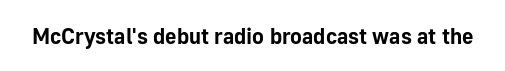
{"italic": "no", "bold": "yes", "underline": "no", "letter_spacing": "normal", "letter_spacing_em": 0.0, "glyph_px": 22}
